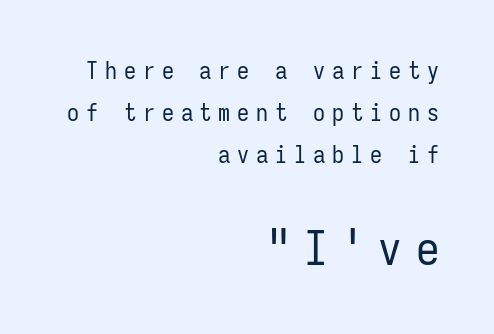
Words appear elongated and porous because spacing is wide. The composition opens small and finishes big. Ascenders rise straight up at ninety degrees. Line ends are locked; line starts wander.
